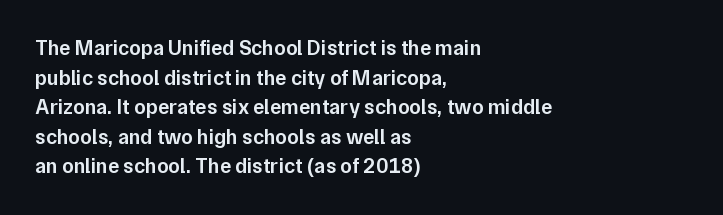
{"italic": "no", "bold": "semi", "underline": "no", "align": "left", "line_spacing": "normal", "line_spacing_ratio": 1.41, "letter_spacing": "normal", "letter_spacing_em": 0.0, "glyph_px": 21}
